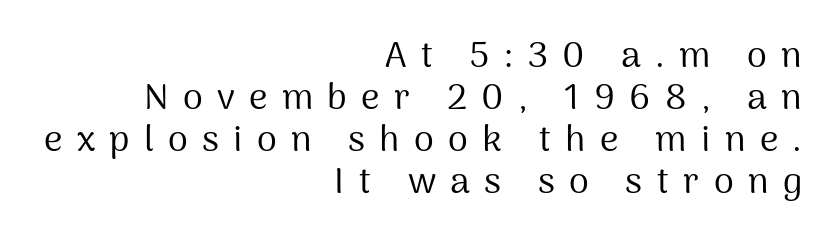
{"serif": "no", "italic": "no", "bold": "no", "weight": "regular", "width": "normal", "stroke_contrast": "medium", "x_height": "medium", "monospaced": "no", "underline": "no", "align": "right", "line_spacing_ratio": 1.17, "letter_spacing": "wide", "letter_spacing_em": 0.4, "glyph_px": 36}
